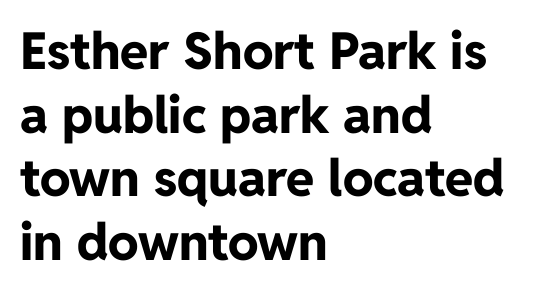
{"serif": "no", "italic": "no", "bold": "yes", "weight": "bold", "width": "normal", "stroke_contrast": "low", "x_height": "medium", "monospaced": "no", "underline": "no", "align": "left", "line_spacing": "normal", "line_spacing_ratio": 1.25, "letter_spacing": "normal", "letter_spacing_em": 0.0, "glyph_px": 51}
